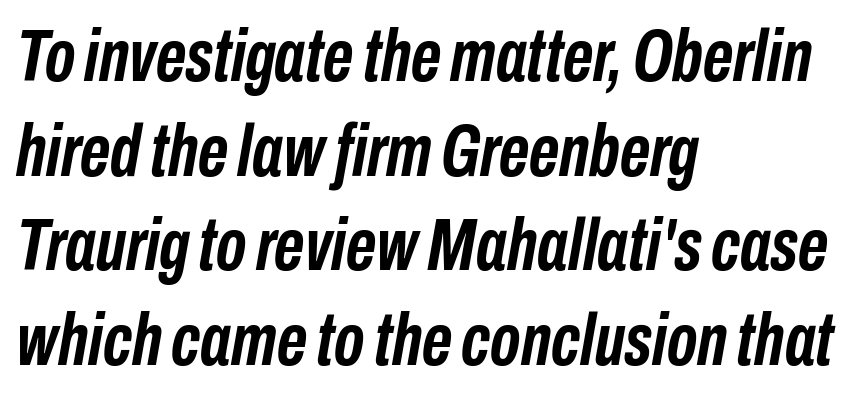
{"italic": "yes", "lean": "right", "slant_degrees": 10, "bold": "yes", "weight": "semibold", "width": "condensed", "stroke_contrast": "low", "x_height": "medium", "monospaced": "no", "underline": "no", "align": "left", "line_spacing": "normal", "line_spacing_ratio": 1.28, "letter_spacing": "normal", "letter_spacing_em": 0.0, "glyph_px": 74}
